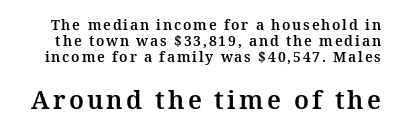
{"italic": "no", "underline": "no", "line_spacing": "tight", "line_spacing_ratio": 1.14, "larger_block": "second", "size_ratio": 1.79, "glyph_px": 25}
